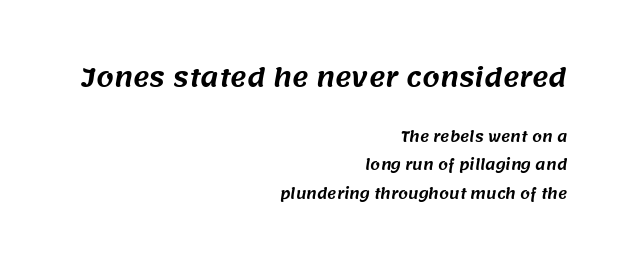
The rag falls on the left side of this text block. The tracking reads as untouched default to a designer's eye. These two chunks differ in scale, with the top chunk taking the larger measure. The leading is generous, giving the passage an open texture.
